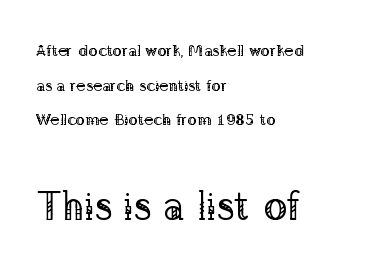
The image shows 40 px regular-weight serif type, upright; set left-aligned, loose line spacing (2.17x), normal letter spacing, not underlined; the second (bottom) block is 2.5x larger; low stroke contrast and a medium x-height.
